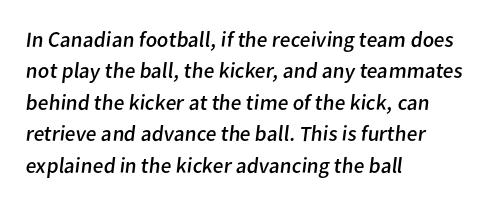
{"bold": "no", "underline": "no", "align": "left", "line_spacing": "normal", "line_spacing_ratio": 1.43, "letter_spacing": "normal", "letter_spacing_em": 0.0, "glyph_px": 22}
